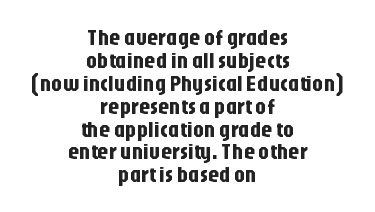
Quick note: interline space is minimal. Casual observation: everything's sitting right in the middle. Decoration check: the copy has no underline. Unlike italic type, these characters show no tilt at all. Compared with typical body copy, the letter spacing here is the same.
